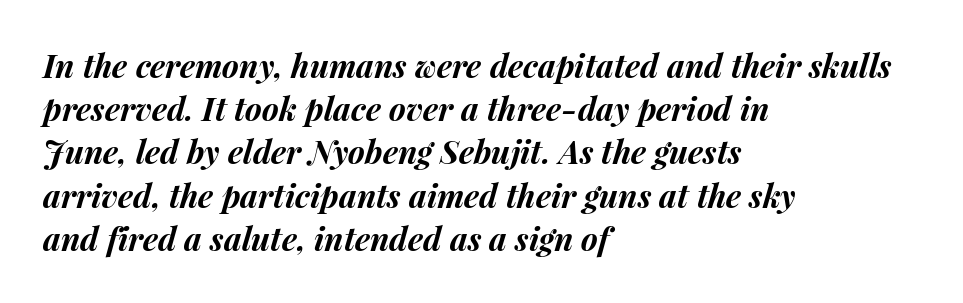
The image shows 32 px bold type, italic (leaning right); set left-aligned, normal line spacing (1.35x), normal letter spacing, not underlined; medium stroke contrast and a medium x-height.
